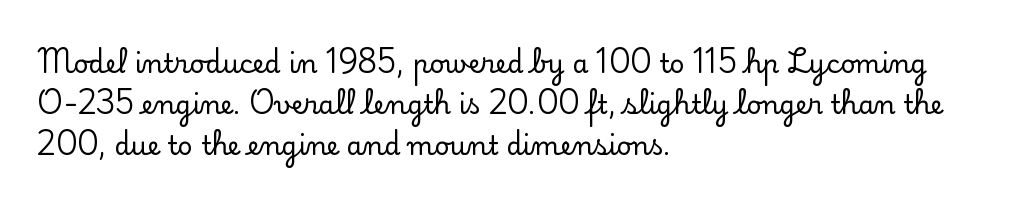
Descenders hang freely into open space. The font's upright variant was chosen for this text. Alignment: flush left. Leading: standard. The letterforms sit shoulder to shoulder at normal distance.
